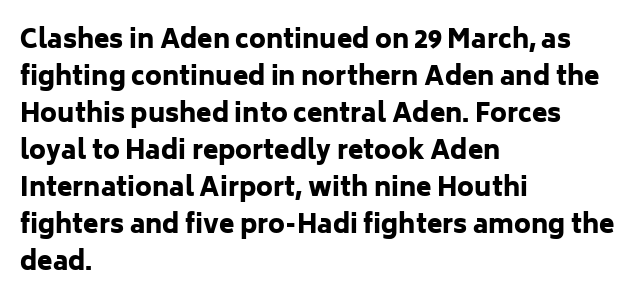
Horizontally, the lines are justified to the leading edge only. These words are printed bold, with thick strokes throughout. These lines sit exactly where default settings would place them. Every character sits straight up, as roman type does. Beneath every word, the page is bare.
